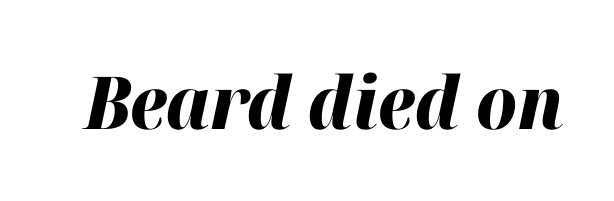
The image shows 73 px heavy type, italic (leaning right); set normal letter spacing, not underlined; high stroke contrast and a medium x-height.
